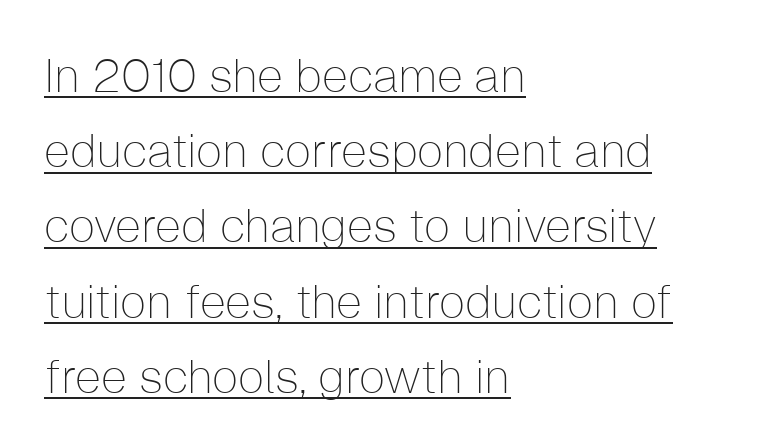
Type style note: lacks serifs. Do the letters lean? They stand straight. Does the leading feel generous? No, just average. Does the copy run flush right? No — it runs flush left. Characters follow at the spacing the type designer built in.
